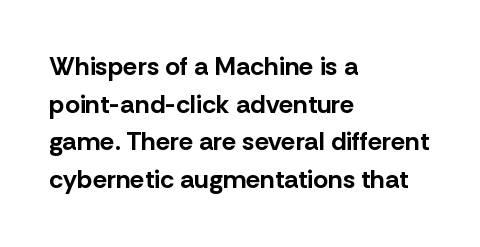
The image shows 26 px bold type, upright; set left-aligned, normal line spacing (1.45x), normal letter spacing, not underlined.
